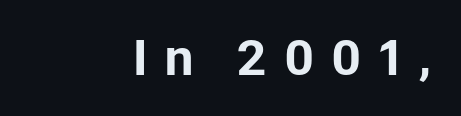
The image shows 47 px sans-serif type, upright; set right-aligned, unusually wide letter spacing (+0.36 em), not underlined; low stroke contrast and a medium x-height.
